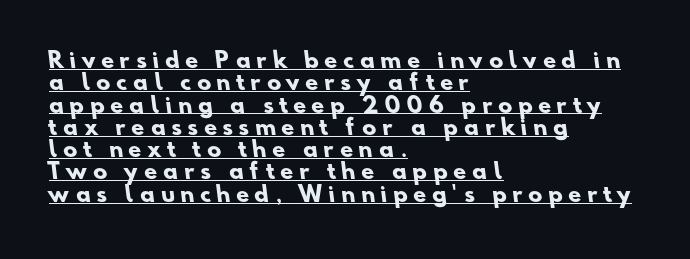
The image shows 21 px bold type; set left-aligned, tight line spacing (1.06x), unusually wide letter spacing (+0.28 em), underlined.
